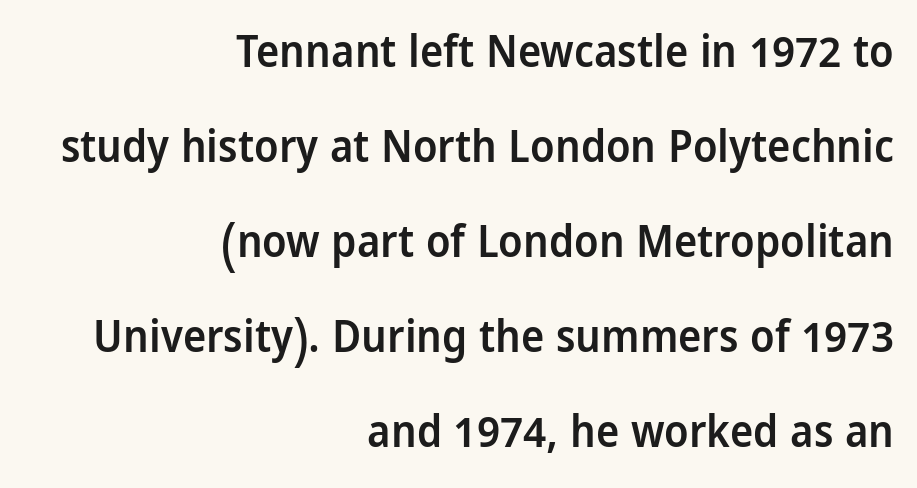
The image shows 44 px semibold, condensed sans-serif type, upright; set right-aligned, loose line spacing (2.16x), normal letter spacing, not underlined; low stroke contrast and a large x-height.
